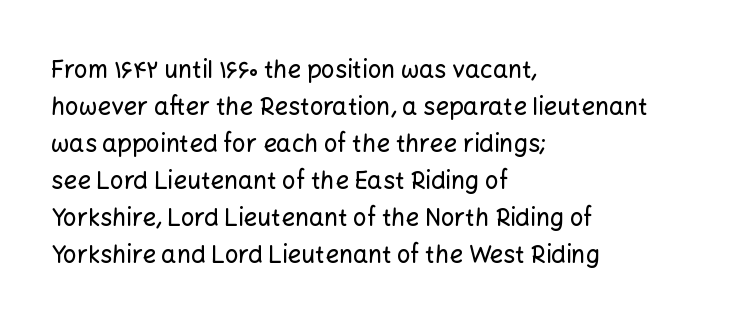
Q: Is the text italic (slanted)? A: No, it is upright.
Q: Is the text underlined? A: No.
Q: How is the paragraph aligned? A: Left-aligned.
Q: Is the spacing between letters normal or unusually wide? A: Normal.
Q: Is the spacing between lines tight, normal or loose? A: Normal.
